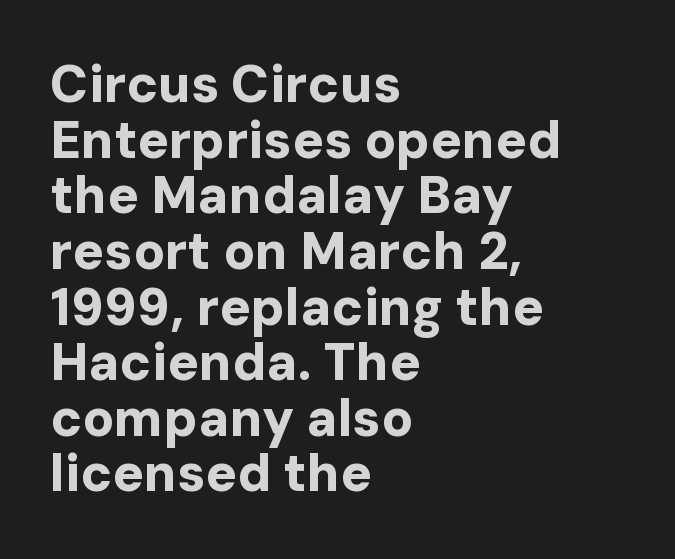
The image shows 52 px bold sans-serif type, upright; set left-aligned, tight line spacing (1.07x), normal letter spacing, not underlined; low stroke contrast and a medium x-height.
